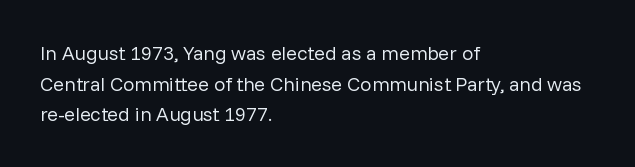
Q: Is the text bold? A: No.
Q: Is the text italic (slanted)? A: No, it is upright.
Q: Is the text underlined? A: No.
Q: How is the paragraph aligned? A: Left-aligned.
Q: Is the spacing between letters normal or unusually wide? A: Normal.
Q: Is the spacing between lines tight, normal or loose? A: Normal.
